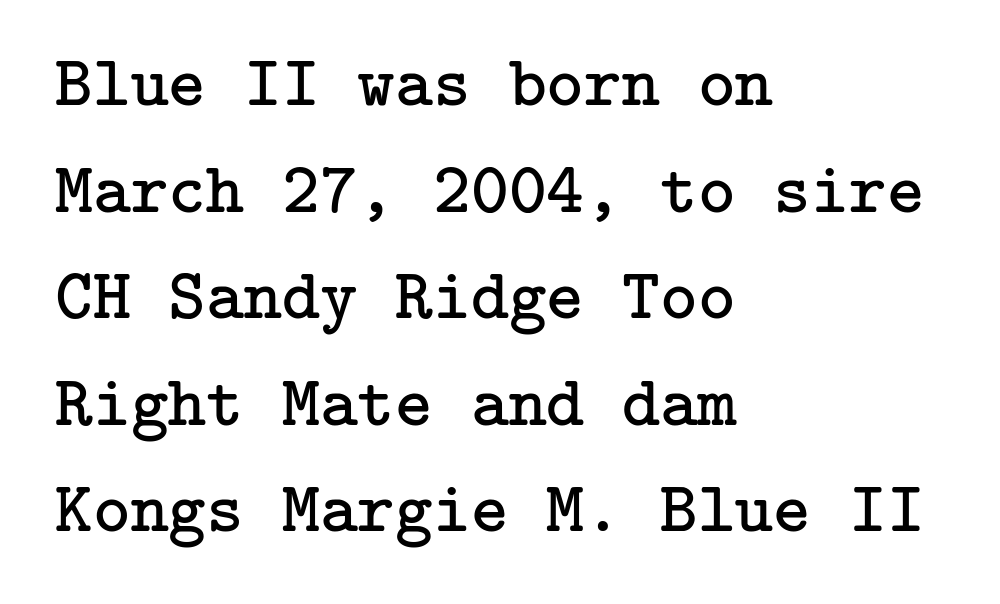
{"serif": "yes", "italic": "no", "bold": "no", "weight": "regular", "width": "normal", "stroke_contrast": "low", "x_height": "medium", "underline": "no", "align": "left", "line_spacing": "normal", "line_spacing_ratio": 1.48, "letter_spacing": "normal", "letter_spacing_em": 0.0, "glyph_px": 72}
